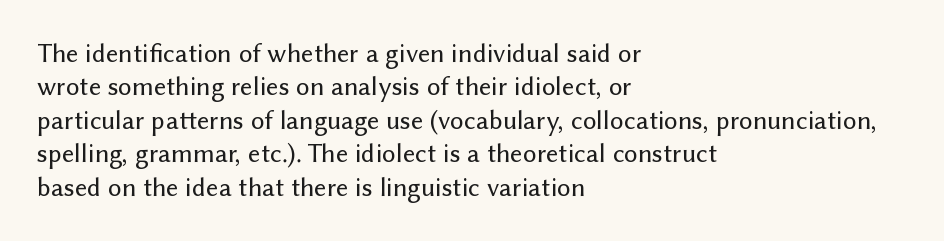
{"italic": "no", "underline": "no", "align": "left", "line_spacing_ratio": 1.24, "letter_spacing": "normal", "letter_spacing_em": 0.0, "glyph_px": 27}
